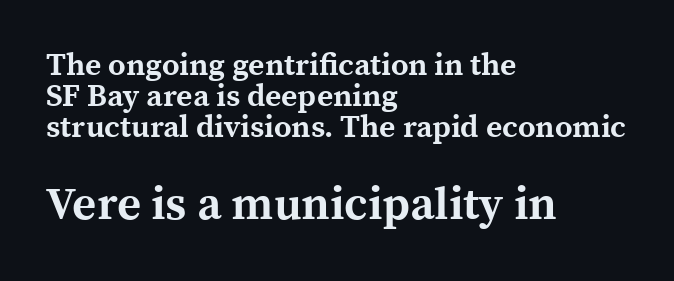
{"serif": "yes", "italic": "no", "bold": "yes", "weight": "bold", "width": "normal", "x_height": "medium", "monospaced": "no", "underline": "no", "align": "left", "line_spacing": "tight", "line_spacing_ratio": 1.0, "letter_spacing": "normal", "letter_spacing_em": 0.0, "larger_block": "second", "size_ratio": 1.48, "glyph_px": 46}
